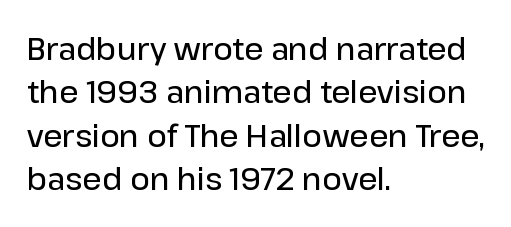
The image shows 30 px semibold sans-serif type, upright; set left-aligned, normal line spacing (1.45x), normal letter spacing, not underlined; low stroke contrast and a medium x-height.
